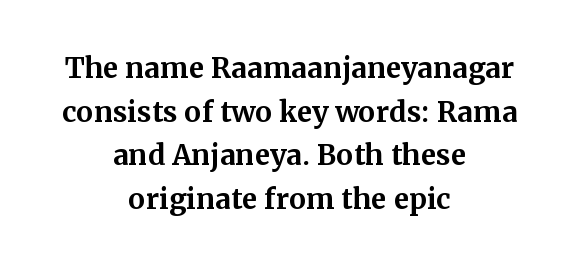
The image shows 28 px bold serif type, upright; set centered, normal line spacing (1.56x), normal letter spacing, not underlined; medium stroke contrast and a medium x-height.
